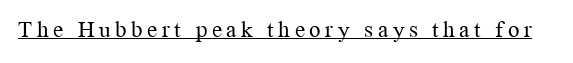
Q: Is the text bold? A: No.
Q: Is the text italic (slanted)? A: No, it is upright.
Q: Is the text underlined? A: Yes.
Q: Is the spacing between letters normal or unusually wide? A: Unusually wide.
